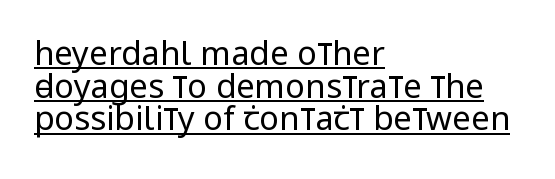
The image shows 33 px regular-weight, condensed sans-serif type, upright; set left-aligned, tight line spacing (0.99x), normal letter spacing, underlined; low stroke contrast and a large x-height.
